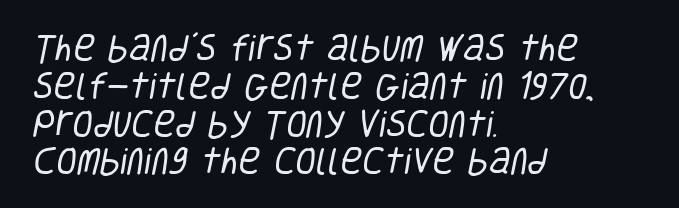
The image shows 30 px regular-weight, condensed sans-serif type; set left-aligned, normal line spacing (1.26x), normal letter spacing, not underlined; low stroke contrast and a large x-height.
